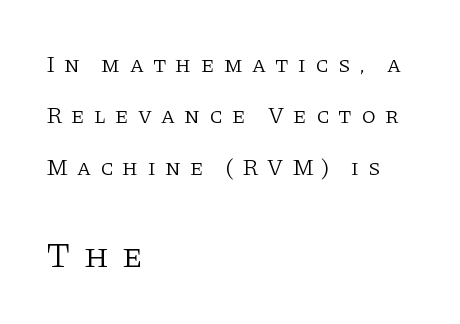
{"serif": "yes", "italic": "no", "bold": "no", "weight": "light", "width": "normal", "stroke_contrast": "low", "x_height": "large", "monospaced": "no", "underline": "no", "align": "left", "line_spacing": "loose", "line_spacing_ratio": 2.23, "letter_spacing": "wide", "letter_spacing_em": 0.39, "larger_block": "second", "size_ratio": 1.52, "glyph_px": 35}
